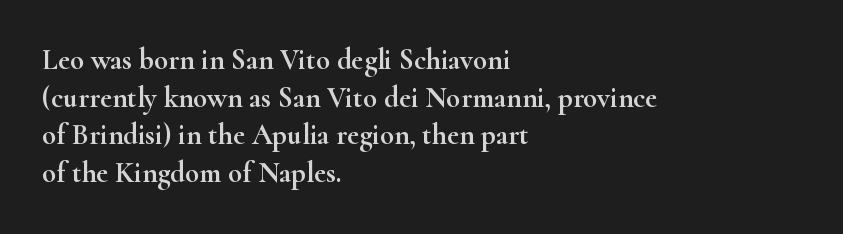
The image shows 29 px wide serif type, upright; set left-aligned, normal line spacing (1.3x), normal letter spacing, not underlined; high stroke contrast and a small x-height.
